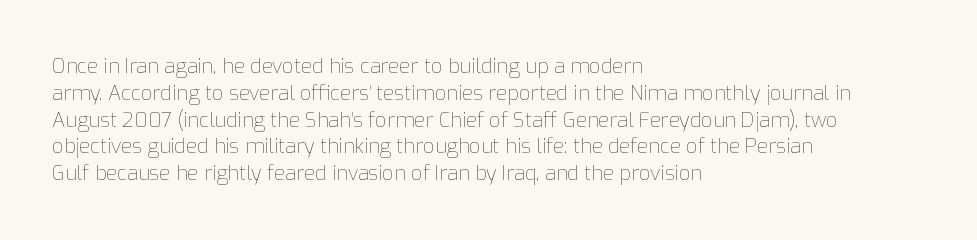
{"italic": "no", "bold": "no", "underline": "no", "align": "left", "line_spacing": "normal", "line_spacing_ratio": 1.34, "letter_spacing": "normal", "letter_spacing_em": 0.0, "glyph_px": 20}
